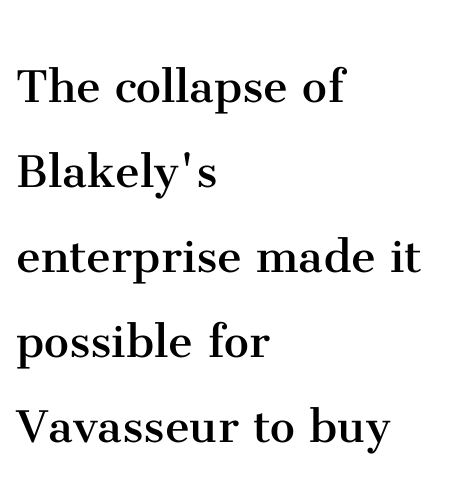
{"serif": "yes", "italic": "no", "bold": "no", "weight": "regular", "width": "normal", "stroke_contrast": "medium", "x_height": "medium", "monospaced": "no", "underline": "no", "align": "left", "line_spacing": "normal", "line_spacing_ratio": 1.52, "letter_spacing": "normal", "letter_spacing_em": 0.0, "glyph_px": 56}
